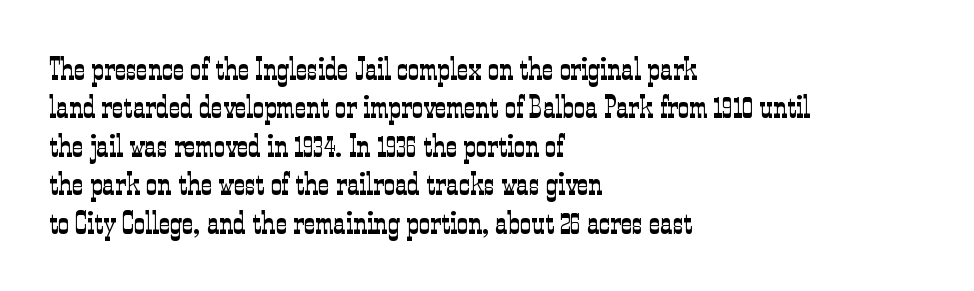
This rendering features lettering with no underline. The typesetter chose a ragged-right arrangement here. Tracking value appears to be zero — textbook default spacing. The face used here is proportionally spaced, like ordinary book or web type.
